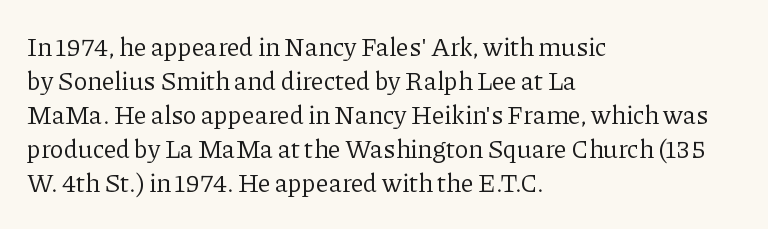
{"italic": "no", "bold": "no", "underline": "no", "align": "left", "line_spacing": "normal", "line_spacing_ratio": 1.31, "letter_spacing": "normal", "letter_spacing_em": 0.0, "glyph_px": 26}
